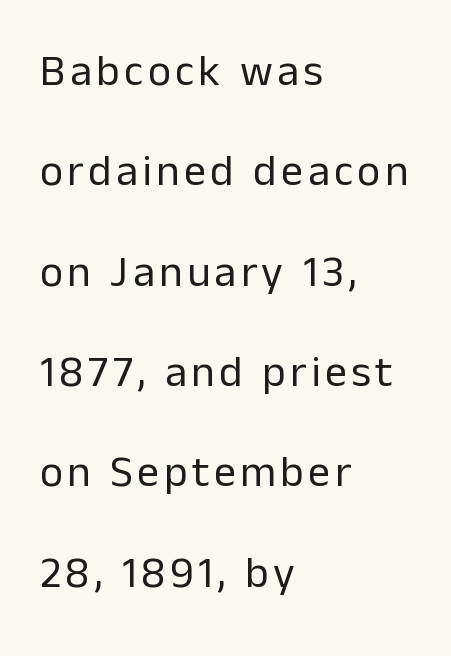
Q: Is the text bold? A: No.
Q: Is the text italic (slanted)? A: No, it is upright.
Q: Is the typeface a serif or a sans-serif typeface? A: Sans-serif.
Q: Is the text underlined? A: No.
Q: How is the paragraph aligned? A: Left-aligned.
Q: Is the spacing between lines tight, normal or loose? A: Loose.
Q: Width (condensed, normal, or wide)? A: Normal.
Q: Stroke contrast? A: Low.
Q: x-height? A: Medium.
Q: Monospaced? A: No.
